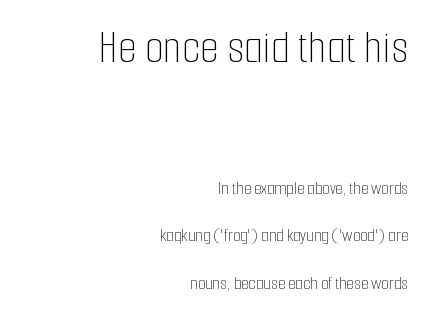
The image shows 48 px thin, condensed type, upright; set right-aligned, loose line spacing (2.49x), normal letter spacing, not underlined; the first (top) block is 2.53x larger; low stroke contrast and a medium x-height.
